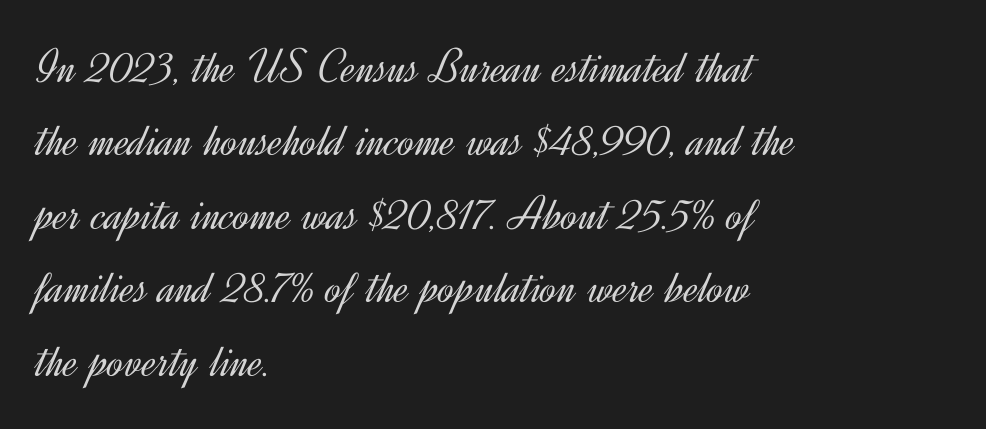
Q: Is the text bold? A: No.
Q: Is the text italic (slanted)? A: Yes.
Q: Is the typeface a serif or a sans-serif typeface? A: Sans-serif.
Q: Is the text underlined? A: No.
Q: How is the paragraph aligned? A: Left-aligned.
Q: Is the spacing between letters normal or unusually wide? A: Normal.
Q: Is the spacing between lines tight, normal or loose? A: Normal.
Q: Width (condensed, normal, or wide)? A: Normal.
Q: x-height? A: Small.
Q: Monospaced? A: No.
